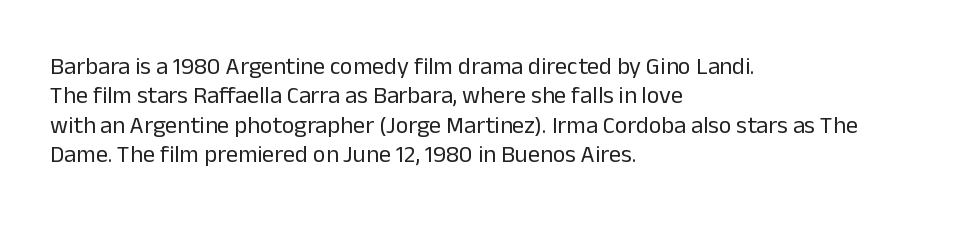
Notice how the stems are strictly vertical — no italics here. Standard letterfit; no display-style spreading of the glyphs. The space beneath each line is pristine and unruled. Counters stay open thanks to moderate or lighter strokes. A classic flush-left, rag-right setting is used for this passage.
